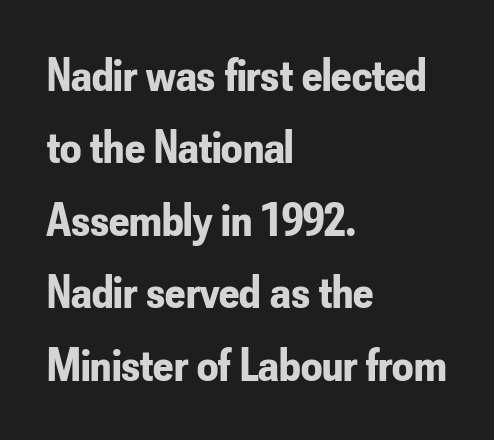
{"serif": "no", "italic": "no", "bold": "yes", "weight": "bold", "width": "condensed", "stroke_contrast": "low", "x_height": "small", "monospaced": "no", "underline": "no", "align": "left", "line_spacing": "normal", "line_spacing_ratio": 1.54, "letter_spacing": "normal", "letter_spacing_em": 0.0, "glyph_px": 47}
